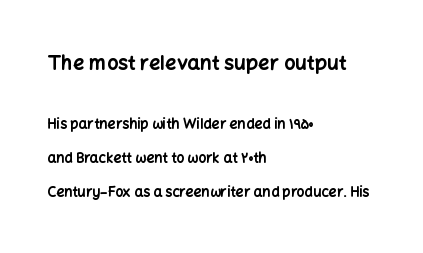
{"italic": "no", "bold": "yes", "underline": "no", "align": "left", "line_spacing": "loose", "line_spacing_ratio": 2.44, "letter_spacing": "normal", "letter_spacing_em": 0.0, "larger_block": "first", "size_ratio": 1.43, "glyph_px": 20}
